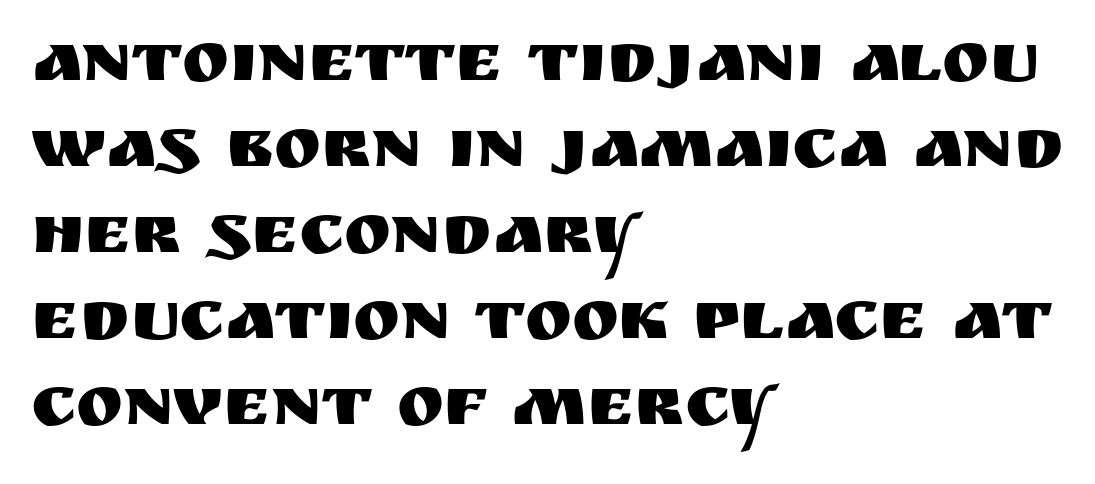
{"serif": "no", "italic": "no", "width": "normal", "stroke_contrast": "medium", "x_height": "large", "monospaced": "no", "underline": "no", "align": "left", "line_spacing_ratio": 1.21, "letter_spacing": "normal", "letter_spacing_em": 0.0, "glyph_px": 71}
